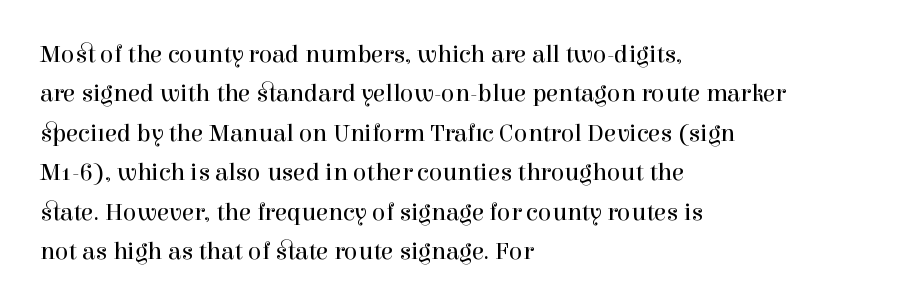
{"italic": "no", "bold": "no", "underline": "no", "align": "left", "line_spacing": "normal", "line_spacing_ratio": 1.58, "letter_spacing": "normal", "letter_spacing_em": 0.0, "glyph_px": 25}
